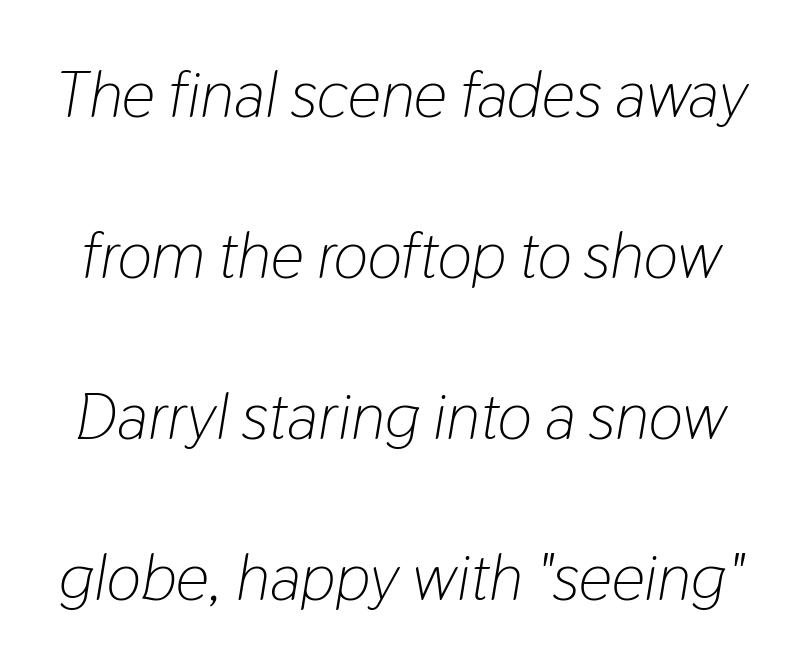
The image shows 66 px light, condensed type, italic (leaning right); set loose line spacing (2.44x), normal letter spacing, not underlined; low stroke contrast and a medium x-height.
